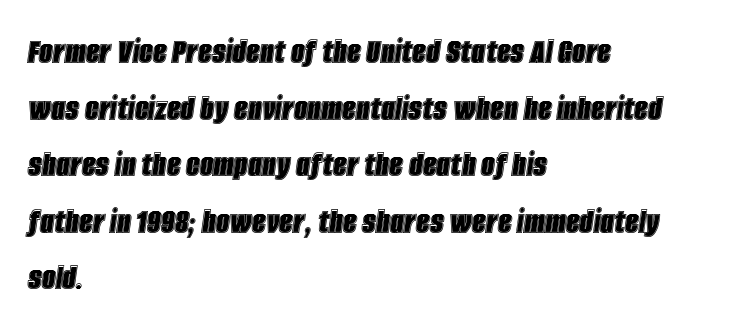
Is this a fixed-width face? No — the glyphs have proportional, varying widths. Here the glyphs are tracked normally, forming tight word shapes. The foot of each line stays bare and open. Yep, that's italic — everything's leaning.
